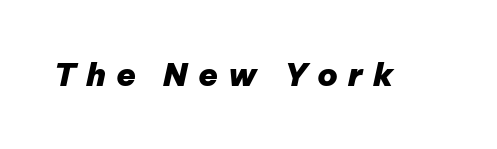
{"italic": "yes", "lean": "right", "slant_degrees": 12, "bold": "yes", "weight": "heavy", "width": "normal", "stroke_contrast": "low", "x_height": "medium", "monospaced": "no", "underline": "no", "letter_spacing": "wide", "letter_spacing_em": 0.31, "glyph_px": 32}
